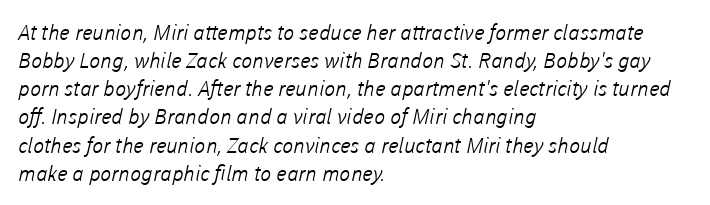
Default kerning and tracking; the words read as compact shapes. A normal amount of white space separates one row of letters from the next. Does the copy run flush right? No — it runs flush left. Plain, unruled lines of type.
